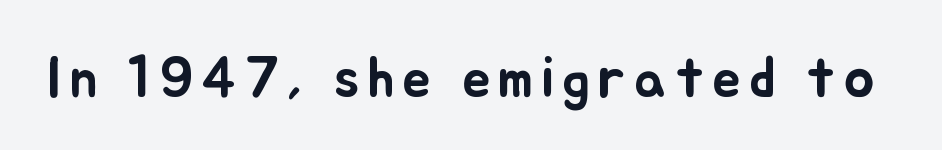
Character widths vary here, with narrow letters taking less room than wide ones. Plain, unruled lines of type. Italic: no, the glyphs are upright roman.
